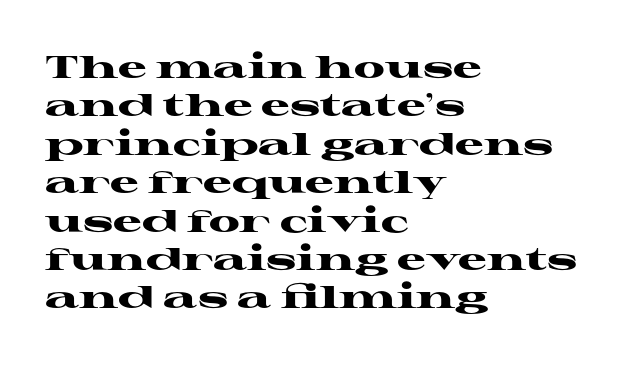
How are the letters spaced? Ordinarily, with no added tracking. Little horizontal feet cap the strokes, marking this as serif type. Spacing verdict: proportional, widths tailored to each character. Honestly, there is no underline to notice here at all. In terms of posture, this sample is upright. Does the copy run flush right? No — it runs flush left.
